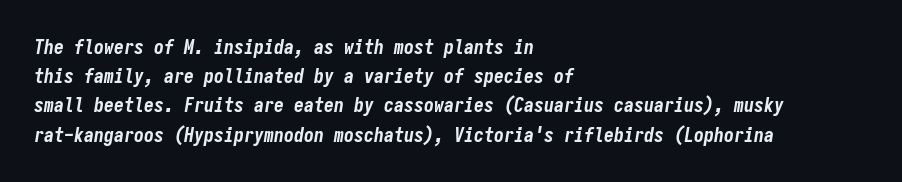
Emphasis-style slanted type is in use. Descender tails drop into unmarked territory. Thick stems and heavy bowls — unmistakably bold. The rendering keeps characters at their native spacing. This sample keeps an unexceptional amount of space between lines. The setting favours the left margin, as ordinary paragraphs usually do.
